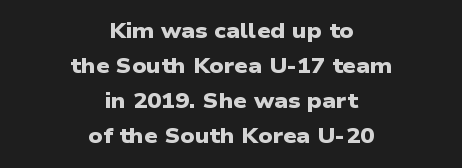
The image shows 21 px bold type; set centered, normal line spacing (1.67x), normal letter spacing, not underlined.
